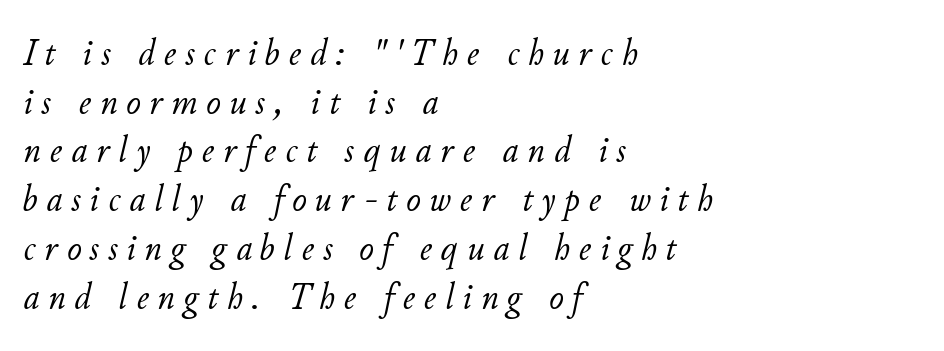
The image shows 39 px light type, italic (leaning right); set left-aligned, normal line spacing (1.25x), unusually wide letter spacing (+0.23 em), not underlined; low stroke contrast and a small x-height.
